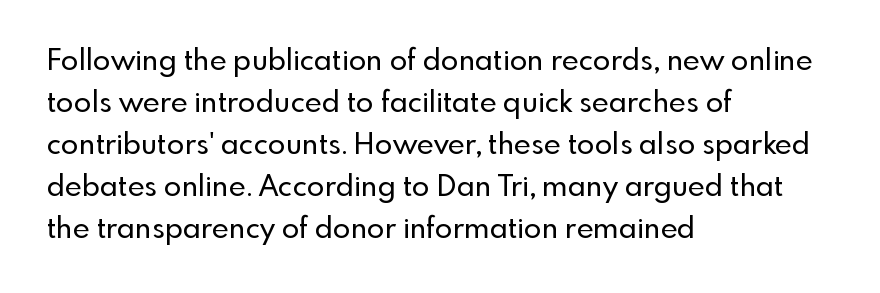
{"serif": "no", "italic": "no", "width": "normal", "x_height": "small", "monospaced": "no", "underline": "no", "align": "left", "line_spacing": "normal", "line_spacing_ratio": 1.45, "letter_spacing": "normal", "letter_spacing_em": 0.0, "glyph_px": 29}
